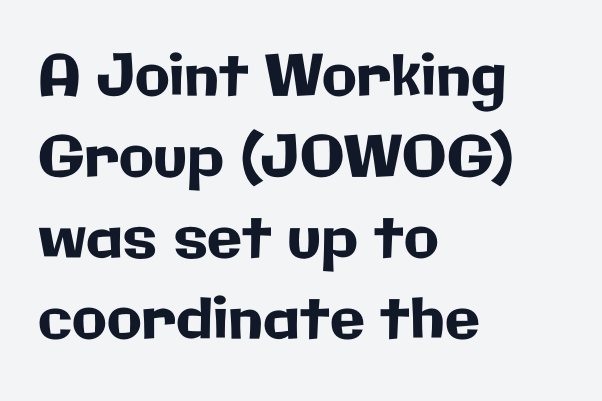
Do the characters align in a grid? No, the font is proportional. Glance below the letters and you will spot only blank space. Glyph-to-glyph distance matches everyday printed text. The line-height multiplier appears to be the usual default. Each line starts at the same left margin while the right side varies. When letters stand straight like this, we call the style roman or upright.
